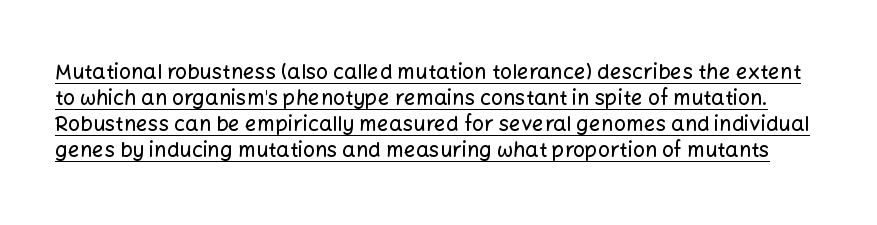
{"italic": "no", "underline": "yes", "line_spacing_ratio": 1.24, "letter_spacing": "normal", "letter_spacing_em": 0.0, "glyph_px": 21}
